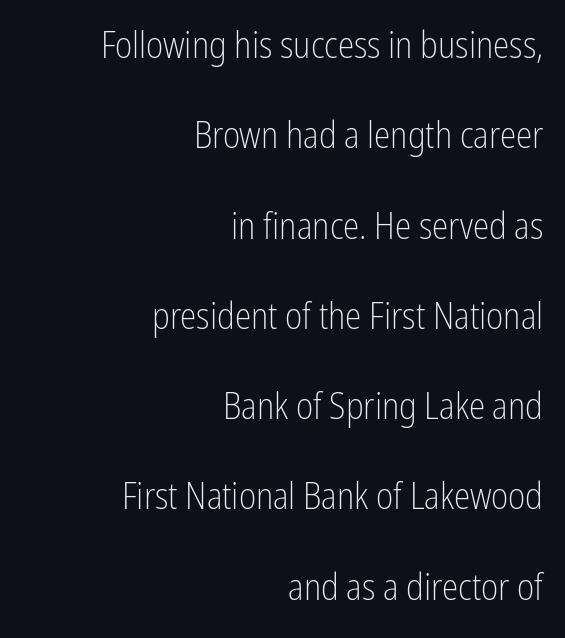
{"serif": "no", "italic": "no", "bold": "no", "weight": "light", "width": "condensed", "stroke_contrast": "low", "x_height": "medium", "monospaced": "no", "underline": "no", "align": "right", "line_spacing": "loose", "line_spacing_ratio": 2.44, "letter_spacing": "normal", "letter_spacing_em": 0.0, "glyph_px": 37}
